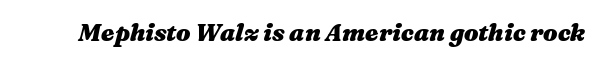
{"italic": "yes", "lean": "right", "slant_degrees": 16, "bold": "yes", "underline": "no", "letter_spacing": "normal", "letter_spacing_em": 0.0, "glyph_px": 24}
